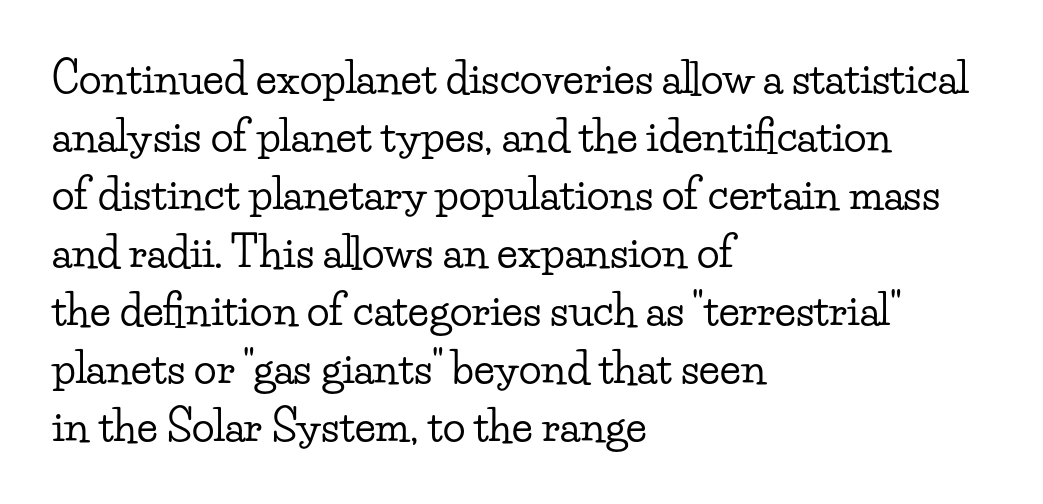
Q: Is the text italic (slanted)? A: No, it is upright.
Q: Is the typeface a serif or a sans-serif typeface? A: Serif.
Q: Is the text underlined? A: No.
Q: How is the paragraph aligned? A: Left-aligned.
Q: Is the spacing between letters normal or unusually wide? A: Normal.
Q: Is the spacing between lines tight, normal or loose? A: Normal.
Q: Width (condensed, normal, or wide)? A: Wide.
Q: Stroke contrast? A: Low.
Q: x-height? A: Small.
Q: Monospaced? A: No.
